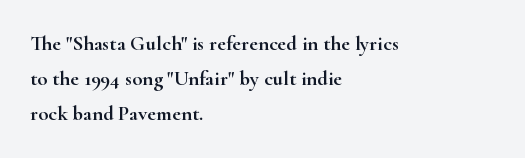
The image shows 21 px text type, upright; set left-aligned, normal line spacing (1.67x), normal letter spacing, not underlined.
